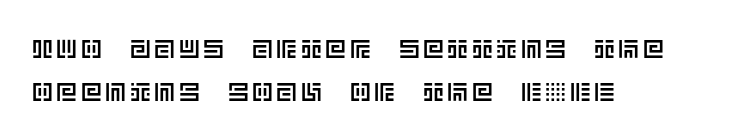
Q: Is the text italic (slanted)? A: No, it is upright.
Q: Is the text underlined? A: No.
Q: How is the paragraph aligned? A: Left-aligned.
Q: Is the spacing between lines tight, normal or loose? A: Normal.
